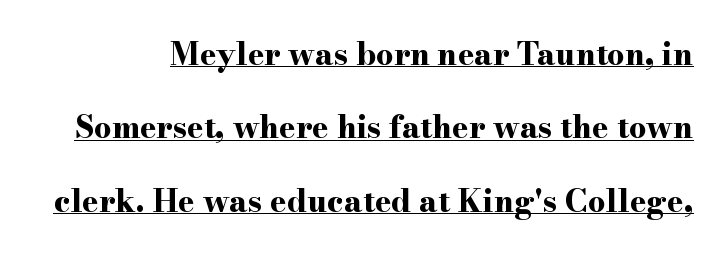
{"serif": "yes", "italic": "no", "bold": "yes", "weight": "bold", "width": "wide", "stroke_contrast": "high", "x_height": "small", "monospaced": "no", "underline": "yes", "line_spacing": "loose", "line_spacing_ratio": 2.37, "letter_spacing": "normal", "letter_spacing_em": 0.0, "glyph_px": 31}
